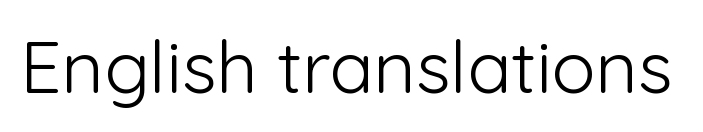
Q: Is the text bold? A: No.
Q: Is the text italic (slanted)? A: No, it is upright.
Q: Is the typeface a serif or a sans-serif typeface? A: Sans-serif.
Q: Is the text underlined? A: No.
Q: Is the spacing between letters normal or unusually wide? A: Normal.
Q: Width (condensed, normal, or wide)? A: Normal.
Q: Stroke contrast? A: Low.
Q: x-height? A: Medium.
Q: Monospaced? A: No.
